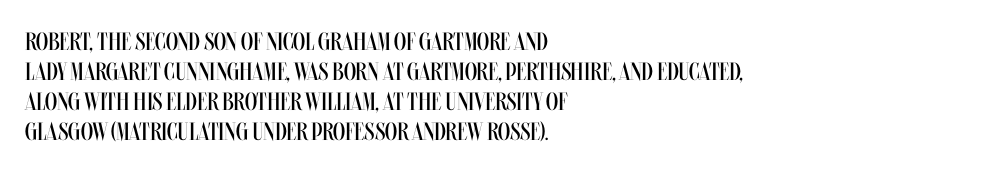
Q: Is the text bold? A: No.
Q: Is the text italic (slanted)? A: No, it is upright.
Q: Is the text underlined? A: No.
Q: How is the paragraph aligned? A: Left-aligned.
Q: Is the spacing between letters normal or unusually wide? A: Normal.
